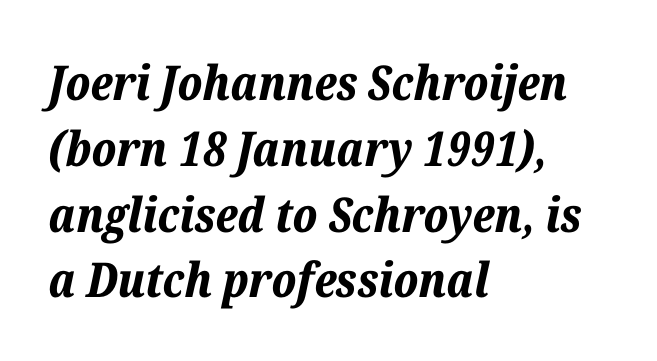
The image shows 48 px bold type, italic (leaning right); set left-aligned, normal line spacing (1.37x), normal letter spacing, not underlined; low stroke contrast and a medium x-height.
